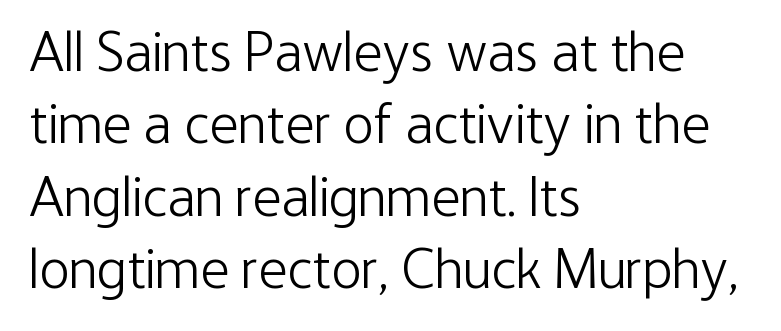
The image shows 57 px light, condensed sans-serif type, upright; set left-aligned, normal line spacing (1.27x), normal letter spacing, not underlined; low stroke contrast and a medium x-height.
